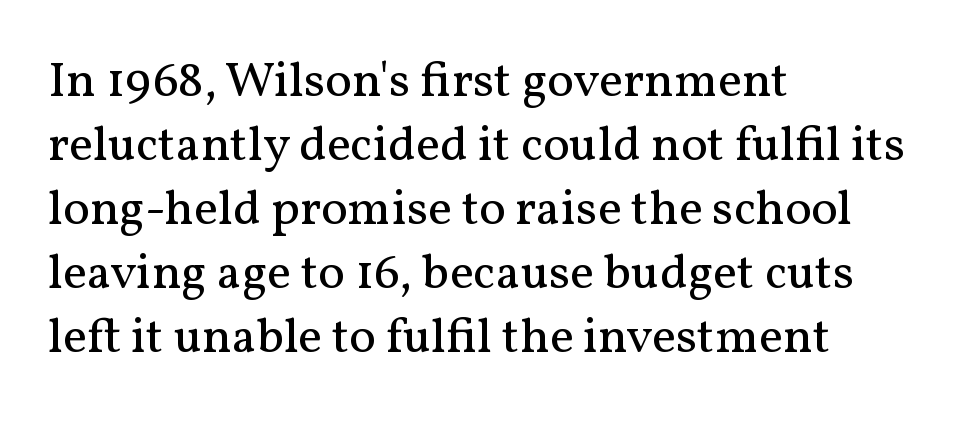
Q: Is the text bold? A: No.
Q: Is the text italic (slanted)? A: No, it is upright.
Q: Is the typeface a serif or a sans-serif typeface? A: Serif.
Q: Is the text underlined? A: No.
Q: How is the paragraph aligned? A: Left-aligned.
Q: Is the spacing between letters normal or unusually wide? A: Normal.
Q: Is the spacing between lines tight, normal or loose? A: Normal.
Q: Width (condensed, normal, or wide)? A: Normal.
Q: Stroke contrast? A: Medium.
Q: x-height? A: Medium.
Q: Monospaced? A: No.
